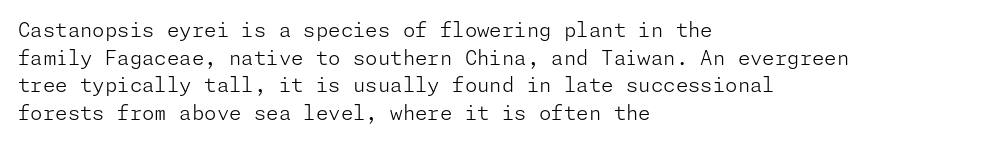
The image shows 20 px text type, upright; set left-aligned, normal line spacing (1.38x), normal letter spacing, not underlined.
